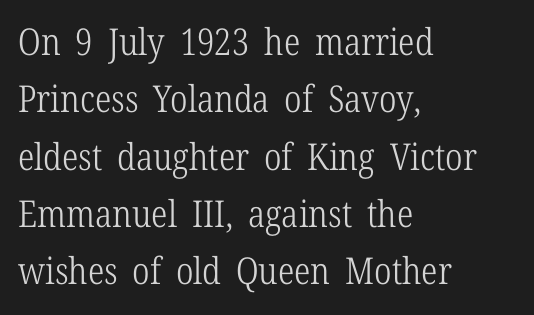
{"serif": "yes", "italic": "no", "bold": "no", "weight": "light", "width": "condensed", "stroke_contrast": "low", "x_height": "medium", "monospaced": "no", "underline": "no", "align": "left", "line_spacing": "normal", "line_spacing_ratio": 1.55, "letter_spacing": "normal", "letter_spacing_em": 0.0, "glyph_px": 37}
